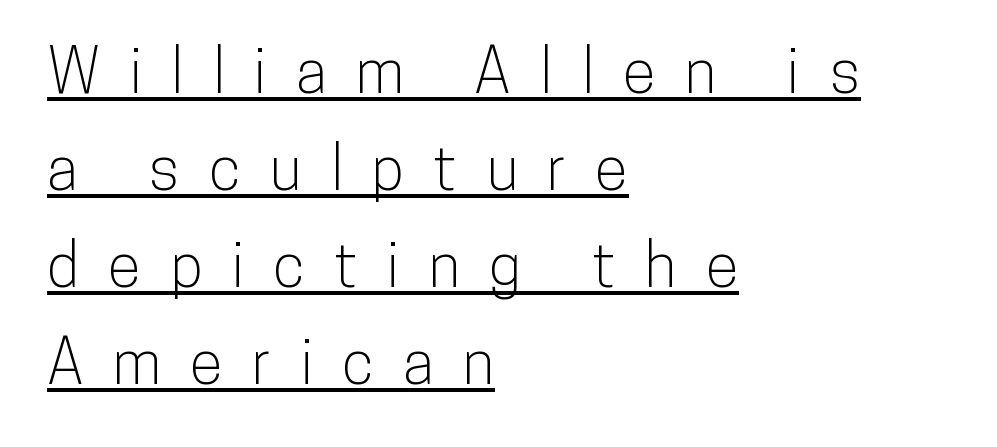
Each new line begins a customary step beneath the previous one. The face used here is a sans, in the tradition of grotesques and geometrics. Layout note: lines flush left. Do the characters align in a grid? No, the font is proportional. There is plenty of visible air inserted between adjacent glyphs. Ascenders rise straight up at ninety degrees.
